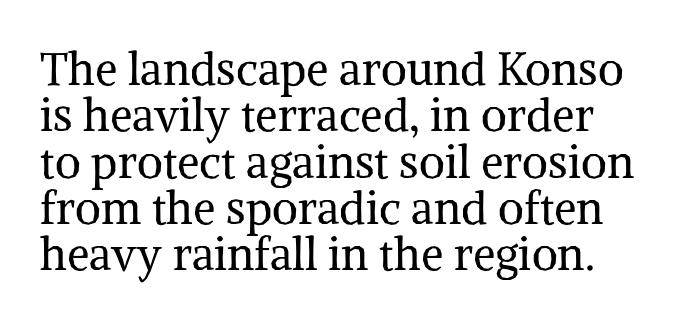
Q: Is the text bold? A: No.
Q: Is the text italic (slanted)? A: No, it is upright.
Q: Is the typeface a serif or a sans-serif typeface? A: Serif.
Q: Is the text underlined? A: No.
Q: Is the spacing between letters normal or unusually wide? A: Normal.
Q: Is the spacing between lines tight, normal or loose? A: Tight.
Q: Width (condensed, normal, or wide)? A: Normal.
Q: Stroke contrast? A: Medium.
Q: x-height? A: Medium.
Q: Monospaced? A: No.
